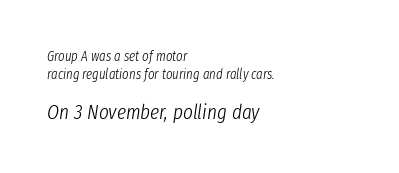
{"italic": "yes", "lean": "right", "slant_degrees": 8, "bold": "no", "underline": "no", "align": "left", "line_spacing": "normal", "line_spacing_ratio": 1.27, "letter_spacing": "normal", "letter_spacing_em": 0.0, "larger_block": "second", "size_ratio": 1.5, "glyph_px": 21}
